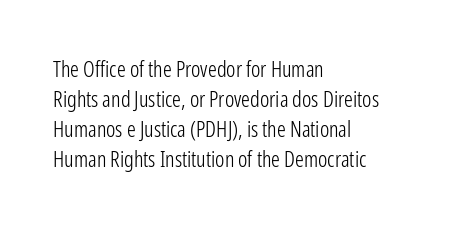
{"italic": "no", "bold": "no", "underline": "no", "align": "left", "line_spacing": "normal", "line_spacing_ratio": 1.37, "letter_spacing": "normal", "letter_spacing_em": 0.0, "glyph_px": 22}
